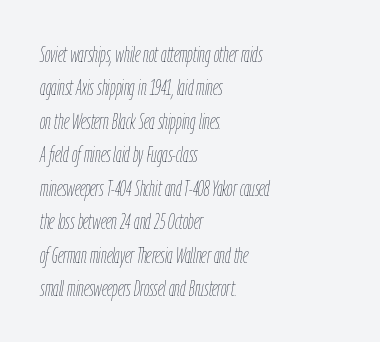
What's the leading like? Ordinary, nothing unusual. Descenders hang freely into open space. This is oblique type, the kind used for emphasis or titles. You could call the tracking neutral — neither tight nor loose. A classic flush-left, rag-right setting is used for this passage. Heft: none added — not bold.
